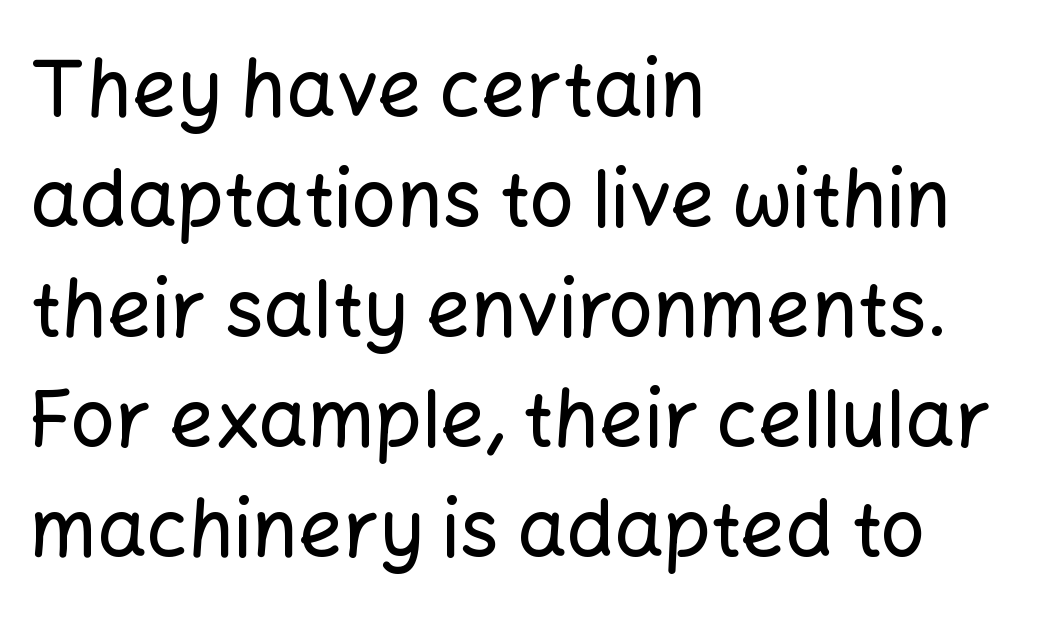
Students, observe: this is what conventionally led text looks like. The letters advance in unequal steps, a hallmark of proportional type. The words here are not underlined. All the whitespace from short lines collects on the right.
